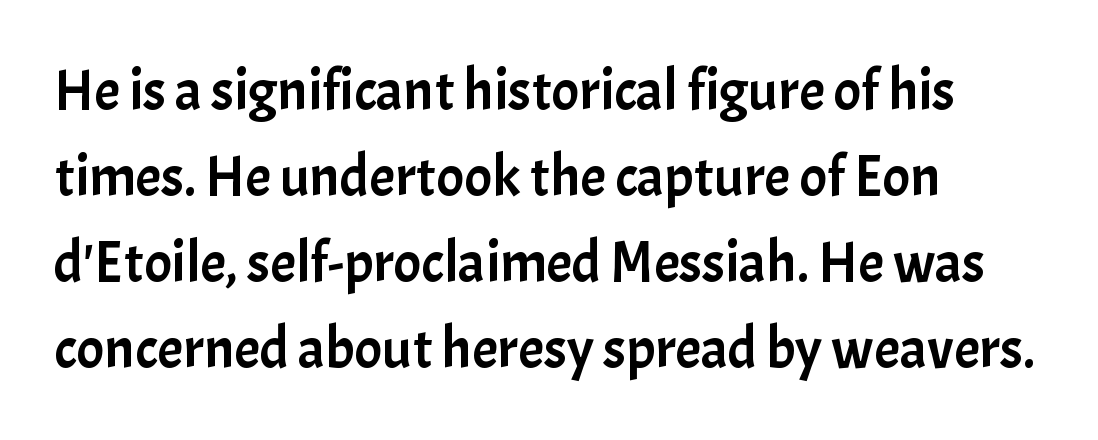
{"serif": "no", "italic": "no", "width": "normal", "stroke_contrast": "low", "x_height": "medium", "monospaced": "no", "underline": "no", "align": "left", "line_spacing": "normal", "line_spacing_ratio": 1.48, "letter_spacing": "normal", "letter_spacing_em": 0.0, "glyph_px": 58}
